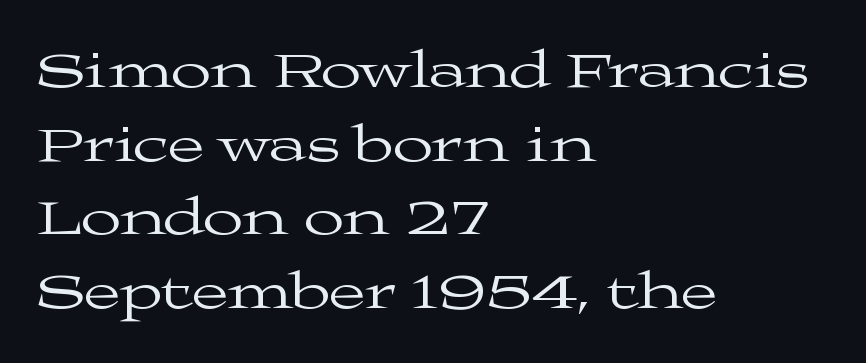
The image shows 53 px regular-weight, wide serif type, upright; set left-aligned, normal line spacing (1.39x), normal letter spacing, not underlined; medium stroke contrast and a medium x-height.
